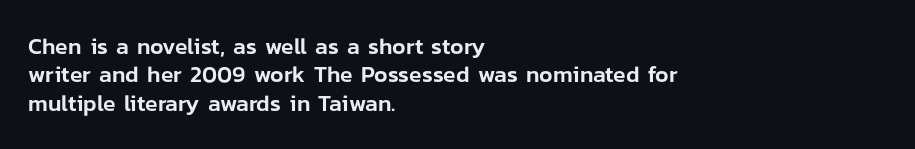
{"italic": "no", "underline": "no", "align": "left", "line_spacing_ratio": 1.23, "letter_spacing": "normal", "letter_spacing_em": 0.0, "glyph_px": 23}
